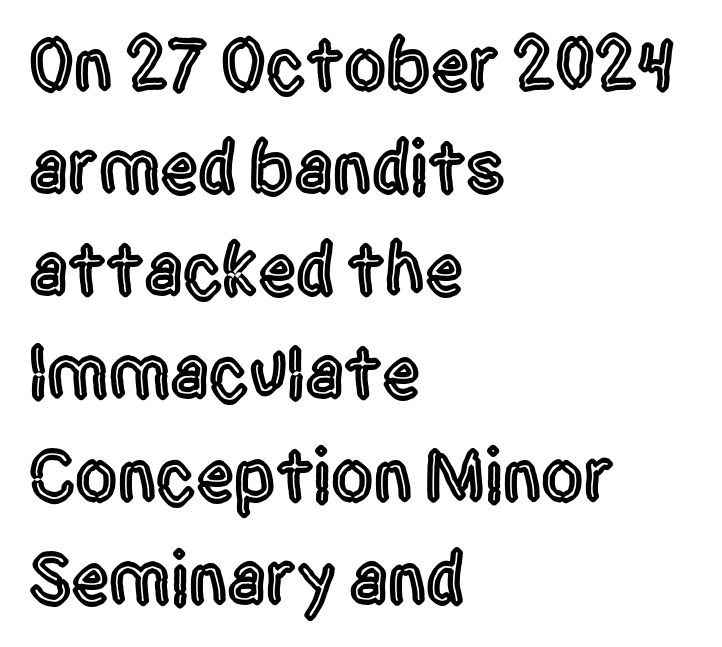
{"serif": "no", "italic": "no", "width": "condensed", "x_height": "large", "monospaced": "no", "underline": "no", "align": "left", "line_spacing": "normal", "line_spacing_ratio": 1.37, "letter_spacing": "normal", "letter_spacing_em": 0.0, "glyph_px": 75}
